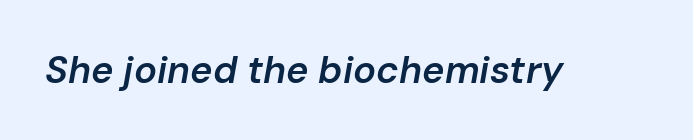
The image shows 38 px semibold type, italic (leaning right); set normal letter spacing, not underlined; low stroke contrast and a medium x-height.
